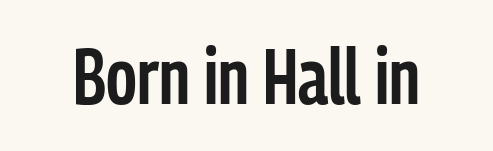
{"serif": "no", "italic": "no", "bold": "semi", "weight": "semibold", "width": "condensed", "stroke_contrast": "low", "x_height": "medium", "monospaced": "no", "underline": "no", "letter_spacing": "normal", "letter_spacing_em": 0.0, "glyph_px": 77}
